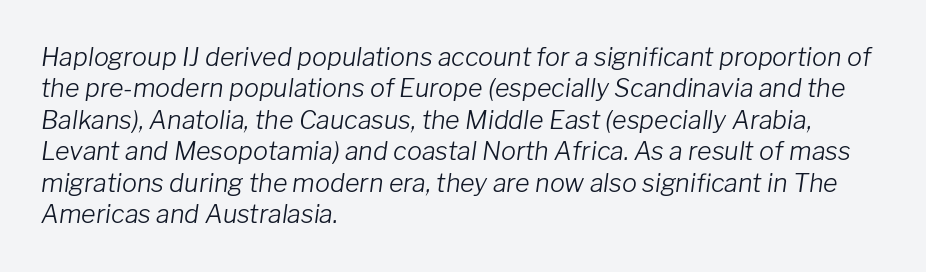
The image shows 25 px text type, italic (leaning right); set left-aligned, normal line spacing (1.26x), normal letter spacing, not underlined.
